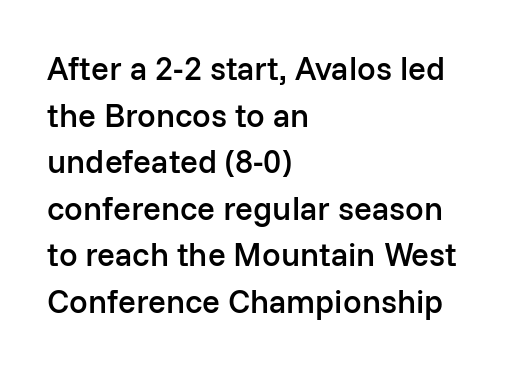
The image shows 33 px semibold sans-serif type, upright; set left-aligned, normal line spacing (1.41x), normal letter spacing, not underlined; low stroke contrast and a medium x-height.
